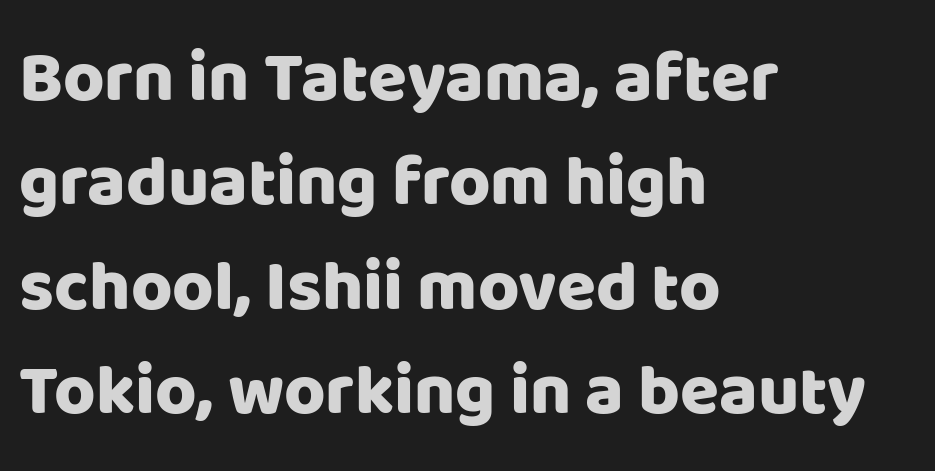
Words float on clear page, feet unadorned. The text block is weighted toward the left margin, trailing off unevenly rightward. The face used here is a sans, in the tradition of grotesques and geometrics. The typography opts for an upright posture over an oblique one. The letterforms sit shoulder to shoulder at normal distance.
